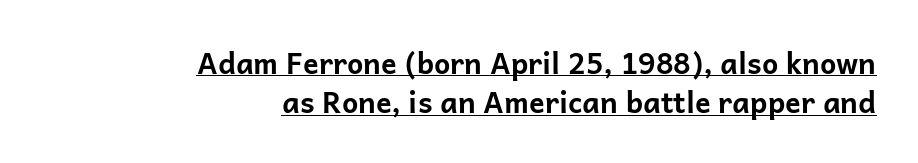
{"serif": "no", "italic": "no", "bold": "yes", "weight": "bold", "width": "normal", "stroke_contrast": "low", "x_height": "medium", "monospaced": "no", "underline": "yes", "align": "right", "line_spacing": "normal", "line_spacing_ratio": 1.36, "letter_spacing": "normal", "letter_spacing_em": 0.0, "glyph_px": 29}
